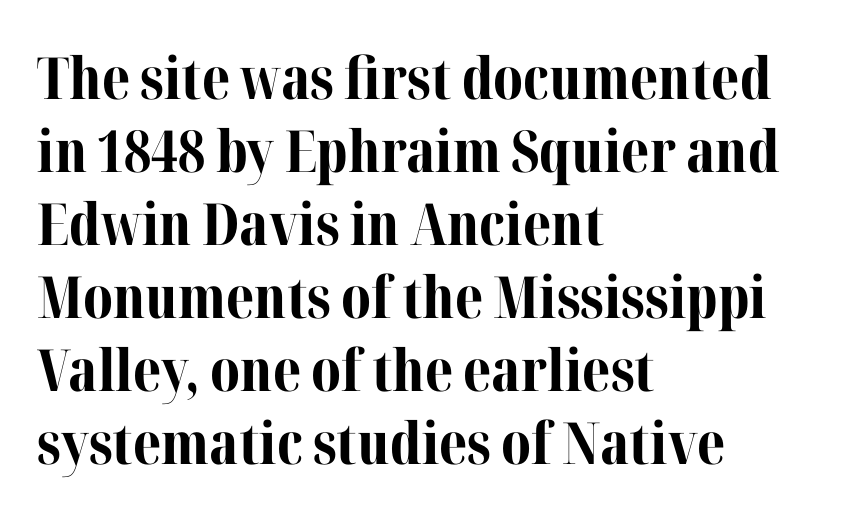
Here the glyphs are tracked normally, forming tight word shapes. All the whitespace from short lines collects on the right. A typesetter would call this leading conventional body-copy spacing. You could not count columns in this text — the font is proportionally spaced. Compared with an ordinary text face, these strokes are far heavier — a full bold. The specimen omits any rule beneath the text block's lines.
